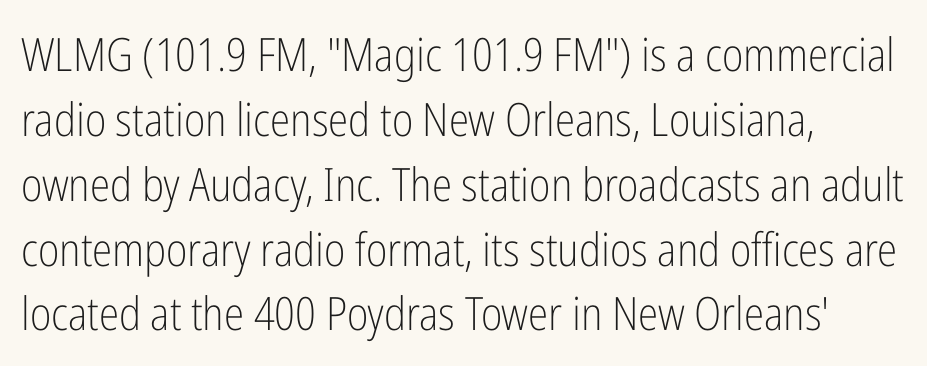
The image shows 46 px light, condensed sans-serif type, upright; set left-aligned, normal line spacing (1.41x), normal letter spacing, not underlined; low stroke contrast and a medium x-height.
